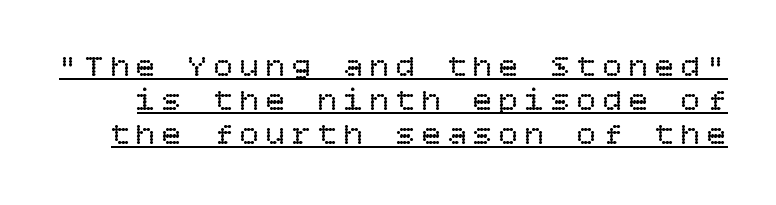
{"italic": "no", "bold": "no", "weight": "regular", "width": "normal", "stroke_contrast": "low", "x_height": "large", "underline": "yes", "line_spacing": "tight", "line_spacing_ratio": 1.06, "letter_spacing": "wide", "letter_spacing_em": 0.21, "glyph_px": 32}
